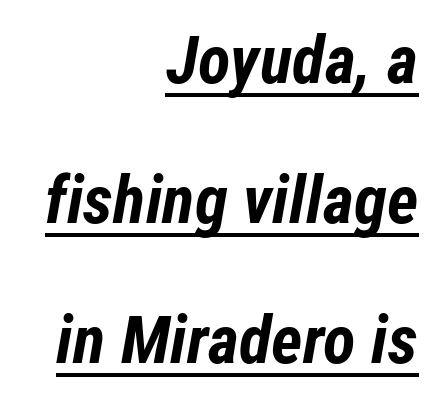
The specimen reads as italic at a glance. Beneath each row of characters lies a ruled line. This sample trades compactness for vertical openness between lines. The setting favours the right margin, as signatures and pull-quotes sometimes do. The characters look thick and weighty, a clear bold.
